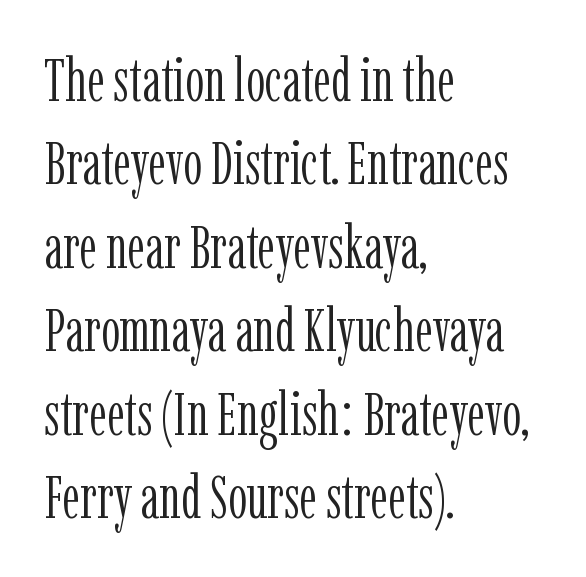
{"serif": "yes", "italic": "no", "bold": "no", "weight": "light", "width": "condensed", "stroke_contrast": "low", "x_height": "medium", "monospaced": "no", "underline": "no", "align": "left", "line_spacing": "normal", "line_spacing_ratio": 1.39, "letter_spacing": "normal", "letter_spacing_em": 0.0, "glyph_px": 60}
